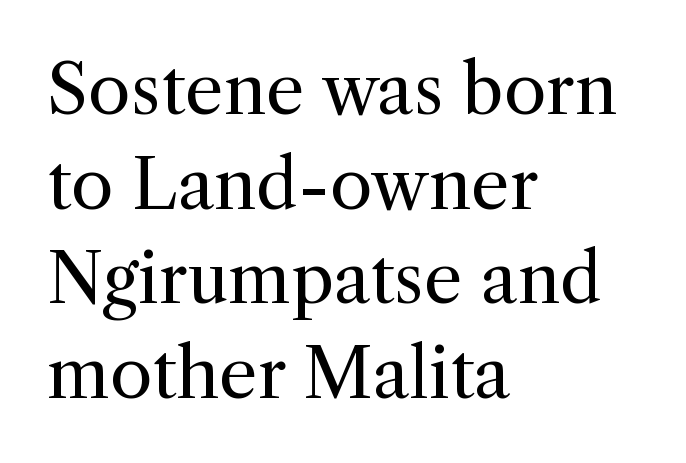
Q: Is the text bold? A: No.
Q: Is the text italic (slanted)? A: No, it is upright.
Q: Is the typeface a serif or a sans-serif typeface? A: Serif.
Q: Is the text underlined? A: No.
Q: How is the paragraph aligned? A: Left-aligned.
Q: Is the spacing between letters normal or unusually wide? A: Normal.
Q: Is the spacing between lines tight, normal or loose? A: Normal.
Q: Width (condensed, normal, or wide)? A: Normal.
Q: x-height? A: Medium.
Q: Monospaced? A: No.
